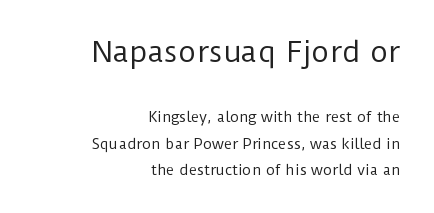
{"serif": "no", "italic": "no", "bold": "no", "weight": "regular", "width": "normal", "stroke_contrast": "low", "x_height": "medium", "monospaced": "no", "underline": "no", "align": "right", "line_spacing_ratio": 1.86, "letter_spacing": "normal", "letter_spacing_em": 0.0, "larger_block": "first", "size_ratio": 2.0, "glyph_px": 28}
